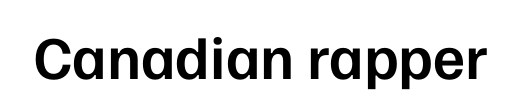
{"serif": "no", "italic": "no", "bold": "semi", "weight": "semibold", "width": "normal", "stroke_contrast": "low", "x_height": "medium", "monospaced": "no", "underline": "no", "letter_spacing": "normal", "letter_spacing_em": 0.0, "glyph_px": 61}
